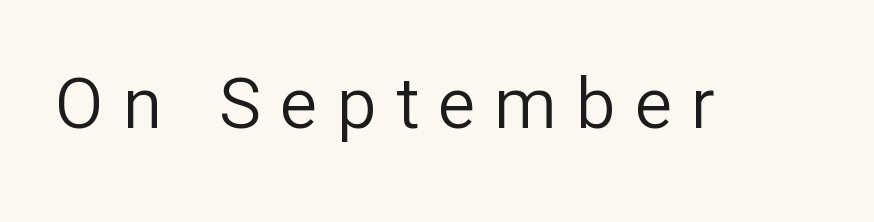
Q: Is the text bold? A: No.
Q: Is the text italic (slanted)? A: No, it is upright.
Q: Is the typeface a serif or a sans-serif typeface? A: Sans-serif.
Q: Is the text underlined? A: No.
Q: Is the spacing between letters normal or unusually wide? A: Unusually wide.
Q: Width (condensed, normal, or wide)? A: Normal.
Q: Stroke contrast? A: Low.
Q: x-height? A: Medium.
Q: Monospaced? A: No.
